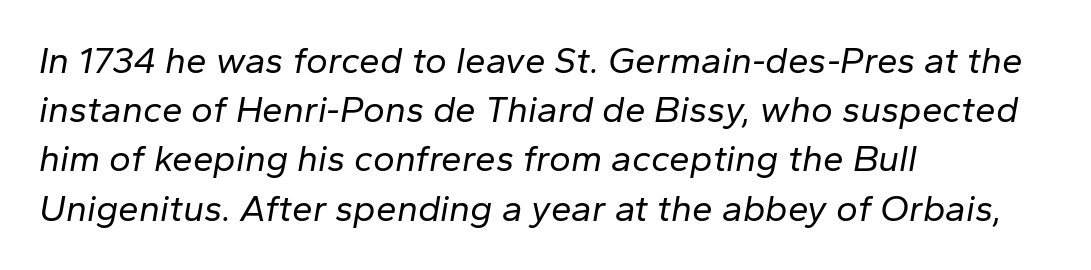
Quick note: underline off. These lines are rendered in a variable-pitch font. Designer's note — italics engaged. The vertical gap from one line to the next is medium.
